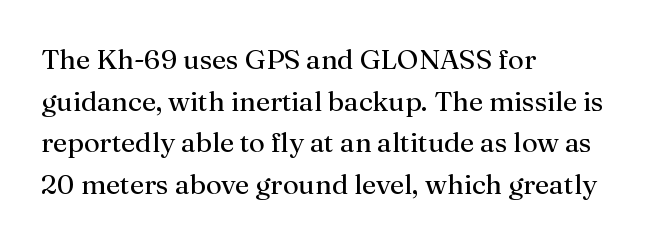
Q: Is the text bold? A: No.
Q: Is the text italic (slanted)? A: No, it is upright.
Q: Is the typeface a serif or a sans-serif typeface? A: Serif.
Q: Is the text underlined? A: No.
Q: How is the paragraph aligned? A: Left-aligned.
Q: Is the spacing between letters normal or unusually wide? A: Normal.
Q: Is the spacing between lines tight, normal or loose? A: Normal.
Q: Width (condensed, normal, or wide)? A: Normal.
Q: Stroke contrast? A: Medium.
Q: x-height? A: Medium.
Q: Monospaced? A: No.
